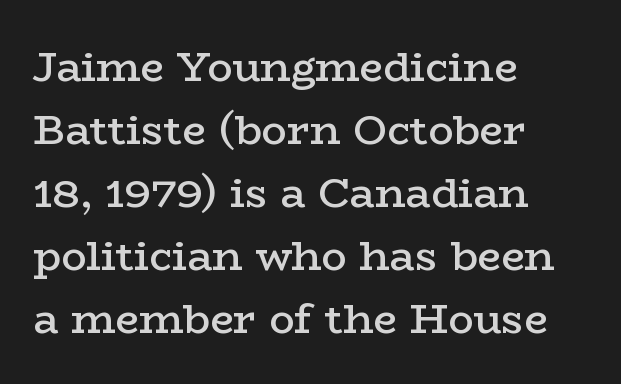
Q: Is the text bold? A: Semi-bold.
Q: Is the text italic (slanted)? A: No, it is upright.
Q: Is the typeface a serif or a sans-serif typeface? A: Serif.
Q: Is the text underlined? A: No.
Q: How is the paragraph aligned? A: Left-aligned.
Q: Is the spacing between letters normal or unusually wide? A: Normal.
Q: Is the spacing between lines tight, normal or loose? A: Normal.
Q: Width (condensed, normal, or wide)? A: Wide.
Q: Stroke contrast? A: Low.
Q: x-height? A: Medium.
Q: Monospaced? A: No.
